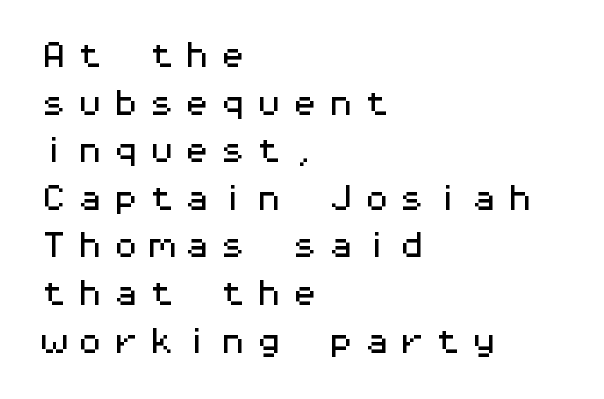
{"serif": "no", "italic": "no", "width": "wide", "stroke_contrast": "medium", "x_height": "medium", "monospaced": "yes", "underline": "no", "align": "left", "line_spacing": "normal", "line_spacing_ratio": 1.7, "letter_spacing": "wide", "letter_spacing_em": 0.28, "glyph_px": 28}
